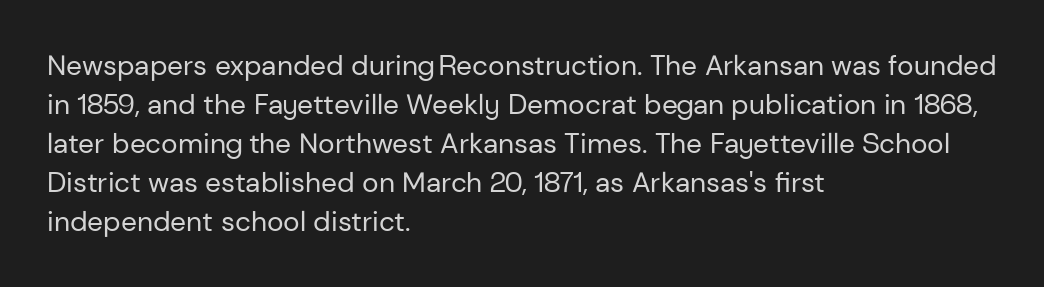
Q: Is the text bold? A: No.
Q: Is the text italic (slanted)? A: No, it is upright.
Q: Is the typeface a serif or a sans-serif typeface? A: Sans-serif.
Q: Is the text underlined? A: No.
Q: How is the paragraph aligned? A: Left-aligned.
Q: Is the spacing between letters normal or unusually wide? A: Normal.
Q: Is the spacing between lines tight, normal or loose? A: Normal.
Q: Width (condensed, normal, or wide)? A: Normal.
Q: Stroke contrast? A: Low.
Q: x-height? A: Medium.
Q: Monospaced? A: No.
